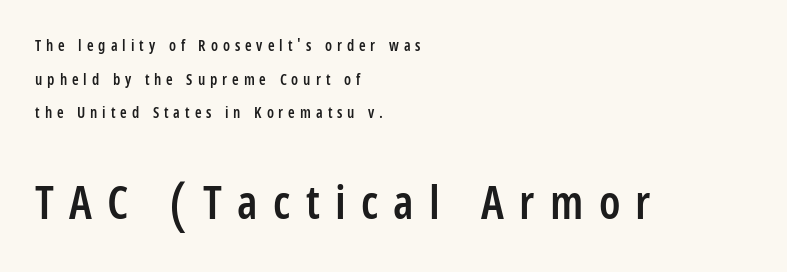
{"serif": "no", "italic": "no", "bold": "semi", "weight": "semibold", "width": "condensed", "stroke_contrast": "low", "x_height": "large", "monospaced": "no", "underline": "no", "align": "left", "line_spacing": "loose", "line_spacing_ratio": 2.24, "letter_spacing": "wide", "letter_spacing_em": 0.33, "larger_block": "second", "size_ratio": 3.07, "glyph_px": 46}
